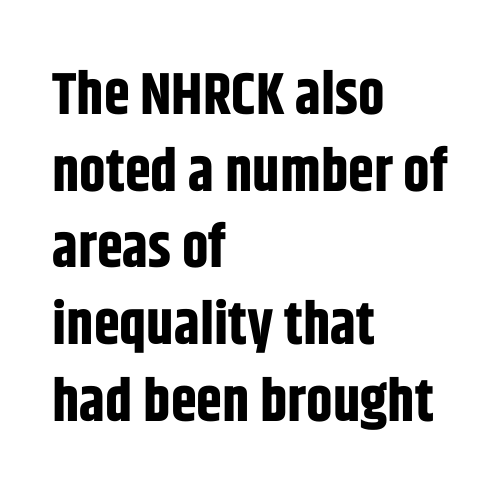
{"serif": "no", "italic": "no", "bold": "yes", "weight": "bold", "width": "condensed", "stroke_contrast": "low", "x_height": "large", "monospaced": "no", "underline": "no", "align": "left", "line_spacing": "normal", "line_spacing_ratio": 1.3, "letter_spacing": "normal", "letter_spacing_em": 0.0, "glyph_px": 59}
